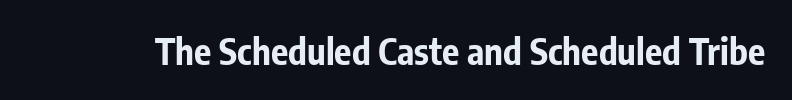
The image shows 36 px bold, condensed sans-serif type, upright; set normal letter spacing, not underlined; low stroke contrast and a medium x-height.
